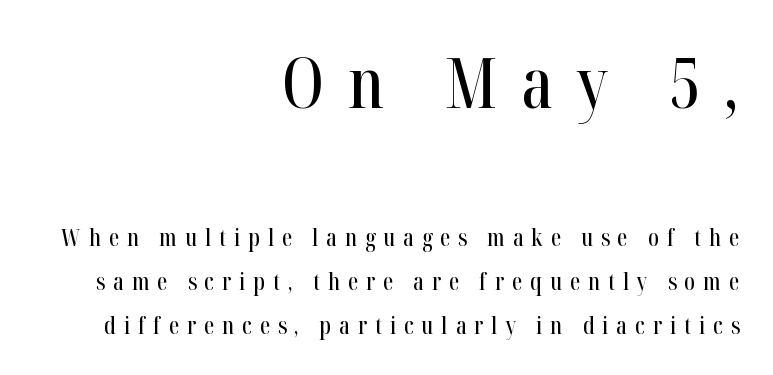
Q: Is the text italic (slanted)? A: No, it is upright.
Q: Is the typeface a serif or a sans-serif typeface? A: Serif.
Q: Is the text underlined? A: No.
Q: How is the paragraph aligned? A: Right-aligned.
Q: Is the spacing between letters normal or unusually wide? A: Unusually wide.
Q: Is the spacing between lines tight, normal or loose? A: Loose.
Q: Which block of text is set in a larger size, the first (top) or the second (bottom)? A: The first (top) one.
Q: Width (condensed, normal, or wide)? A: Condensed.
Q: Stroke contrast? A: High.
Q: x-height? A: Medium.
Q: Monospaced? A: No.
